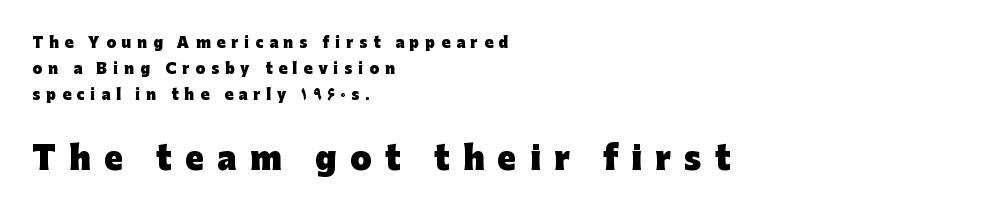
The image shows 31 px heavy sans-serif type, upright; set left-aligned, line spacing 1.87x, unusually wide letter spacing (+0.43 em), not underlined; the second (bottom) block is 2.21x larger; low stroke contrast and a medium x-height.
